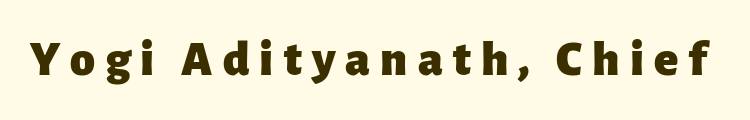
Q: Is the text bold? A: Yes.
Q: Is the text italic (slanted)? A: No, it is upright.
Q: Is the typeface a serif or a sans-serif typeface? A: Sans-serif.
Q: Is the text underlined? A: No.
Q: Is the spacing between letters normal or unusually wide? A: Unusually wide.
Q: Width (condensed, normal, or wide)? A: Normal.
Q: Stroke contrast? A: Low.
Q: x-height? A: Medium.
Q: Monospaced? A: No.
